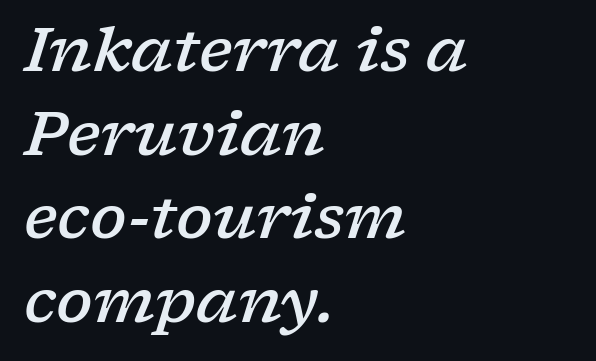
Unmarked baselines from the first word to the last. Reading down the column, the eye jumps a familiar distance to each next line. These lines are rendered in a variable-pitch font. You could call the tracking neutral — neither tight nor loose. Emphasis-style slanted type is in use.
